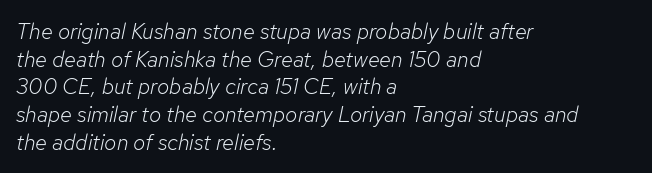
The image shows 22 px text type, italic (leaning right); set left-aligned, normal line spacing (1.26x), normal letter spacing, not underlined.
